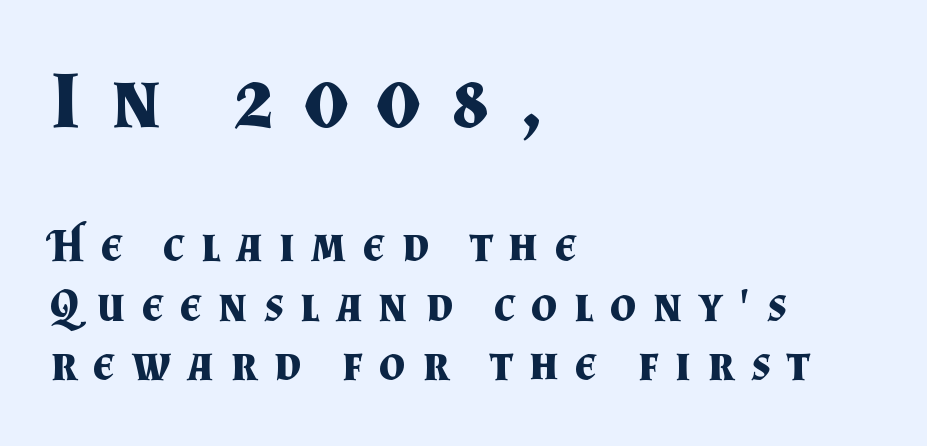
The glyphs are unaccompanied by any horizontal stroke below them. These lines have a slow, spaced-out rhythm from letter to letter. Is this a fixed-width face? No — the glyphs have proportional, varying widths. A student would call this left alignment; a typographer would say flush left, rag right.
